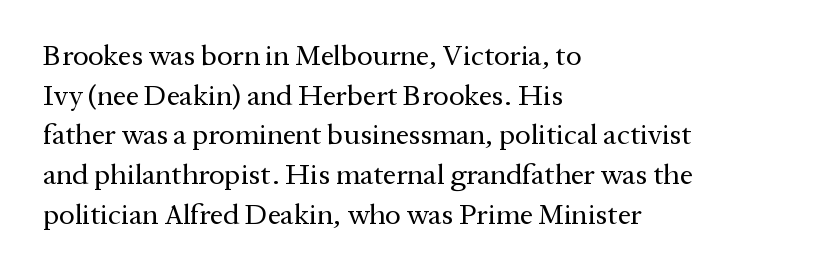
The image shows 29 px regular-weight serif type, upright; set left-aligned, normal line spacing (1.37x), normal letter spacing, not underlined; medium stroke contrast and a medium x-height.
